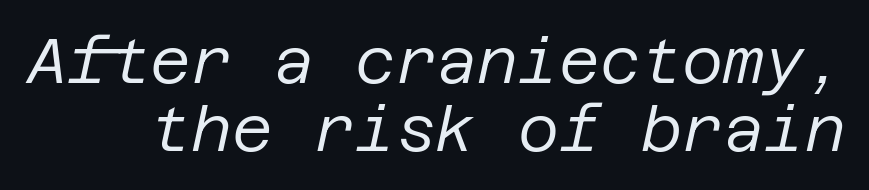
These lines huddle together more closely than default settings would place them. Compared with a typical body face, this is equally light or lighter still. Tracking value appears to be zero — textbook default spacing. Plain, unruled lines of type.
